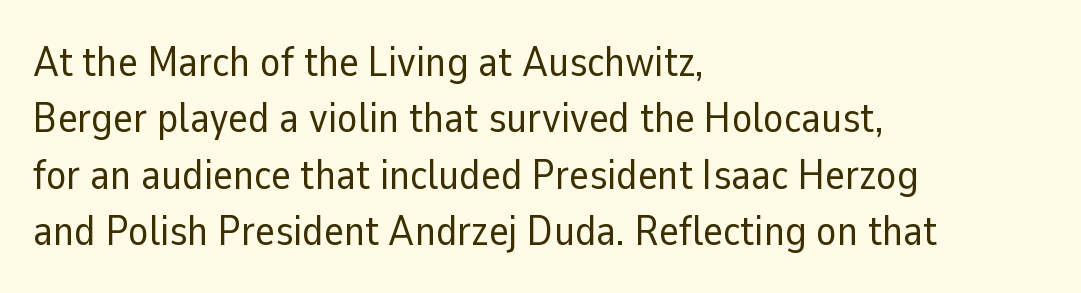
{"serif": "no", "italic": "no", "bold": "no", "weight": "regular", "width": "normal", "stroke_contrast": "low", "x_height": "medium", "monospaced": "no", "underline": "no", "align": "left", "line_spacing": "normal", "line_spacing_ratio": 1.34, "letter_spacing": "normal", "letter_spacing_em": 0.0, "glyph_px": 42}
